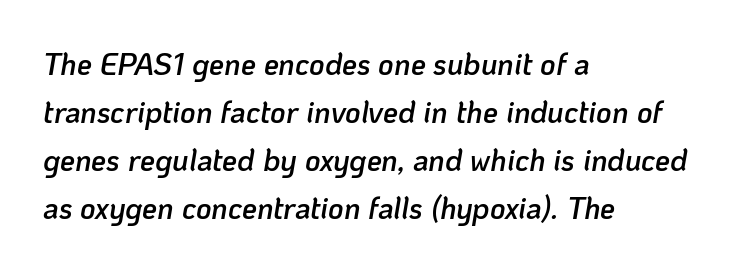
{"italic": "yes", "lean": "right", "slant_degrees": 10, "bold": "semi", "weight": "semibold", "width": "normal", "stroke_contrast": "low", "x_height": "medium", "monospaced": "no", "underline": "no", "align": "left", "line_spacing": "normal", "line_spacing_ratio": 1.6, "letter_spacing": "normal", "letter_spacing_em": 0.0, "glyph_px": 30}
